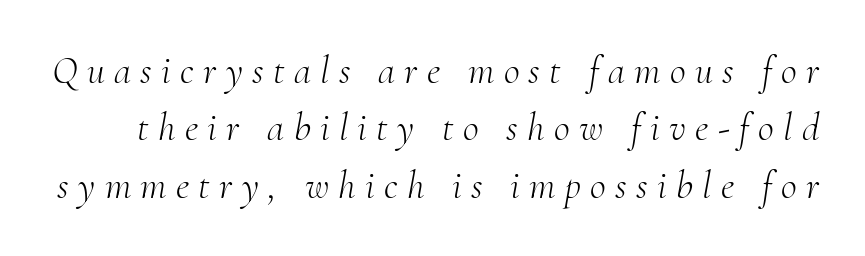
The image shows 39 px light serif type, italic (leaning right); set normal line spacing (1.47x), unusually wide letter spacing (+0.24 em), not underlined; medium stroke contrast and a small x-height.
